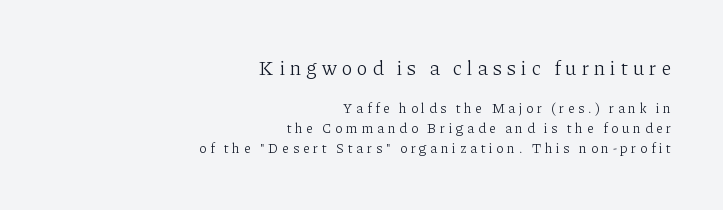
Q: Is the text bold? A: No.
Q: Is the text italic (slanted)? A: No, it is upright.
Q: Is the text underlined? A: No.
Q: How is the paragraph aligned? A: Right-aligned.
Q: Is the spacing between letters normal or unusually wide? A: Unusually wide.
Q: Is the spacing between lines tight, normal or loose? A: Normal.
Q: Which block of text is set in a larger size, the first (top) or the second (bottom)? A: The first (top) one.
